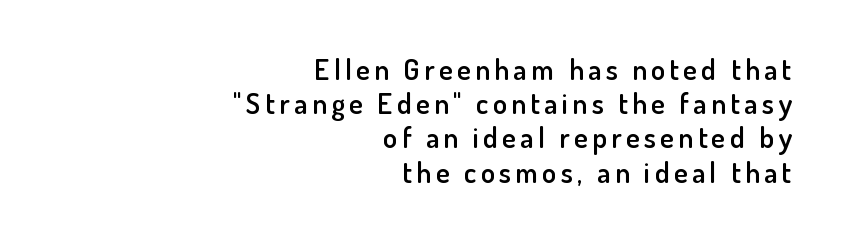
The image shows 29 px semibold sans-serif type, upright; set right-aligned, line spacing 1.18x, not underlined; low stroke contrast and a small x-height.
